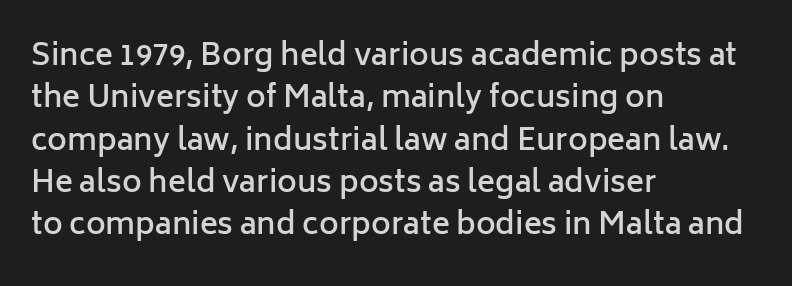
{"serif": "no", "italic": "no", "bold": "semi", "weight": "semibold", "width": "normal", "stroke_contrast": "low", "x_height": "medium", "monospaced": "no", "underline": "no", "align": "left", "line_spacing": "normal", "line_spacing_ratio": 1.41, "letter_spacing": "normal", "letter_spacing_em": 0.0, "glyph_px": 30}
